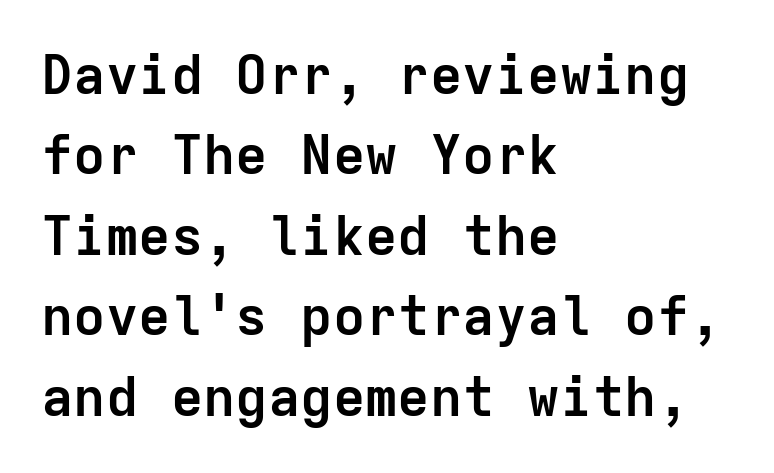
Compared with a centered layout, this one pins lines to the left instead. This is roman type, the default non-slanted kind. The passage shown is not underscored anywhere. This is sans-serif lettering, the kind often seen on screens and signage. In terms of letterspacing, this is plain default setting.
